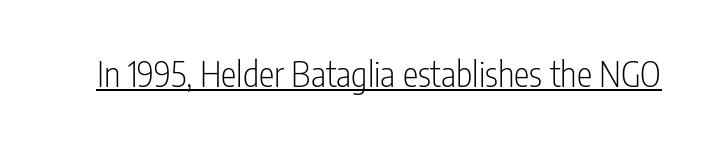
The axis of the letterforms is exactly vertical. Proportional: the letters do not fall into vertical columns. Glance below the letters and you will spot a drawn line. The letters carry no serifs — their stems end cleanly without finishing strokes.
